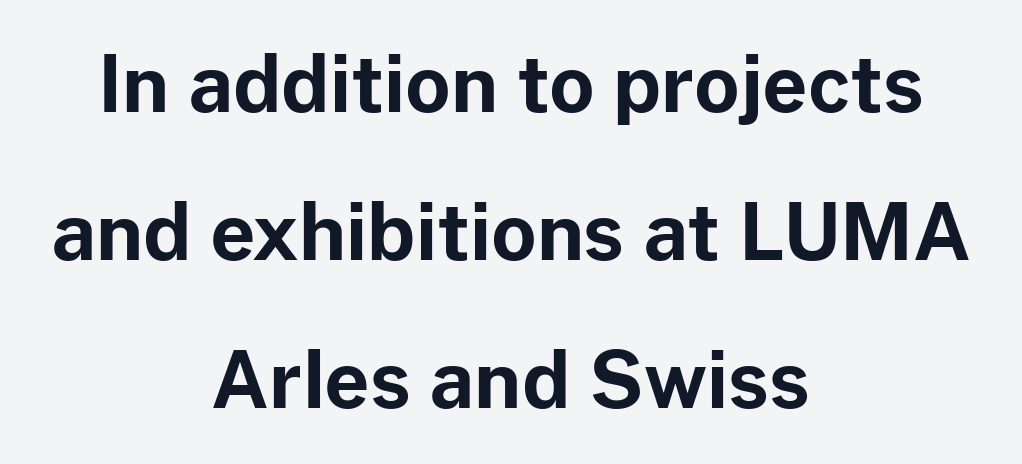
{"serif": "no", "italic": "no", "bold": "yes", "weight": "bold", "width": "normal", "stroke_contrast": "low", "x_height": "medium", "monospaced": "no", "underline": "no", "align": "center", "line_spacing": "loose", "line_spacing_ratio": 1.9, "letter_spacing": "normal", "letter_spacing_em": 0.0, "glyph_px": 78}
